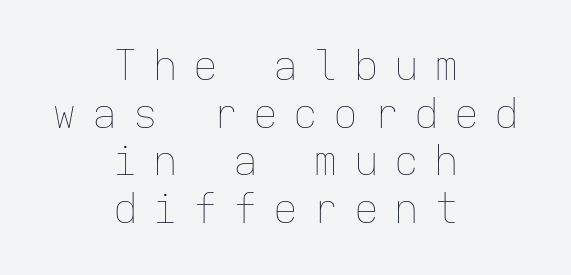
The image shows 41 px thin type, upright, monospaced; set centered, line spacing 1.16x, unusually wide letter spacing (+0.38 em), not underlined; low stroke contrast and a medium x-height.
